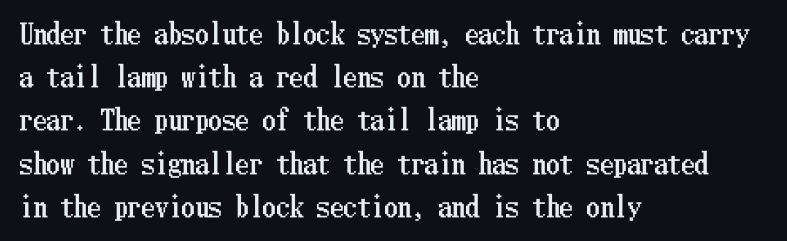
The image shows 27 px text type, upright; set left-aligned, normal line spacing (1.6x), normal letter spacing, not underlined.
